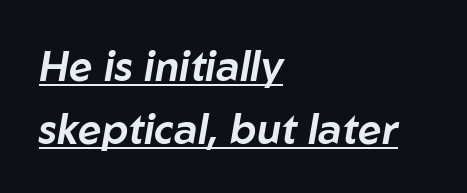
The image shows 41 px text type, italic (leaning right); set left-aligned, normal line spacing (1.53x), normal letter spacing, underlined; low stroke contrast and a medium x-height.
